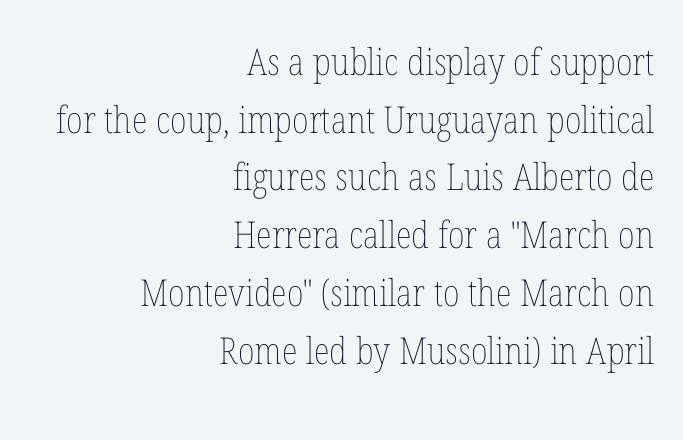
{"italic": "no", "bold": "no", "weight": "thin", "width": "condensed", "stroke_contrast": "low", "x_height": "medium", "monospaced": "no", "underline": "no", "align": "right", "line_spacing": "normal", "line_spacing_ratio": 1.56, "letter_spacing": "normal", "letter_spacing_em": 0.0, "glyph_px": 37}
